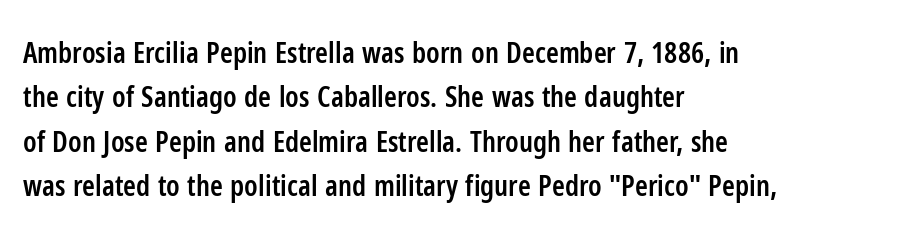
The image shows 29 px semibold, condensed sans-serif type, upright; set left-aligned, normal line spacing (1.53x), normal letter spacing, not underlined; low stroke contrast and a medium x-height.
